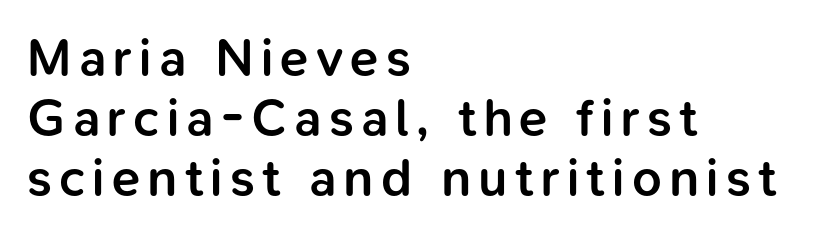
The image shows 52 px semibold sans-serif type, upright; set left-aligned, tight line spacing (1.15x), not underlined; low stroke contrast and a medium x-height.
